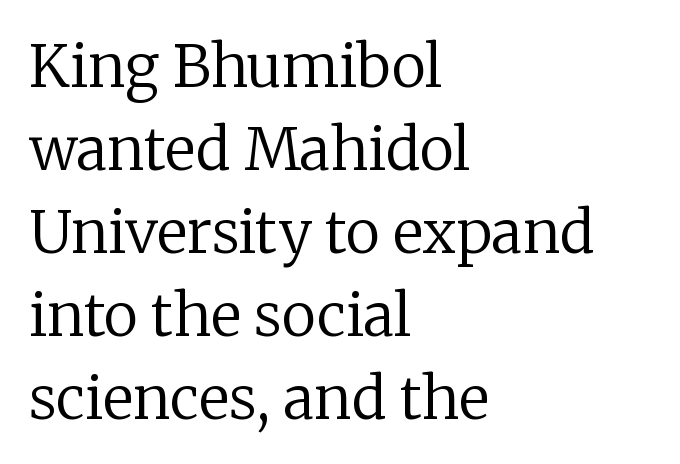
{"serif": "yes", "italic": "no", "bold": "no", "weight": "regular", "width": "normal", "stroke_contrast": "low", "x_height": "medium", "monospaced": "no", "underline": "no", "align": "left", "line_spacing": "normal", "line_spacing_ratio": 1.43, "letter_spacing": "normal", "letter_spacing_em": 0.0, "glyph_px": 58}
